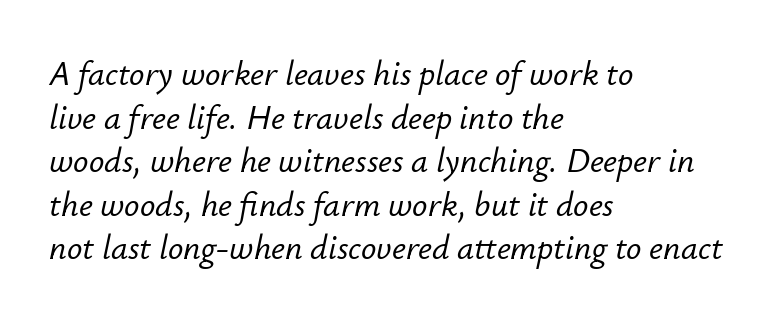
Q: Is the text italic (slanted)? A: Yes, it leans right by about 12 degrees.
Q: Is the text underlined? A: No.
Q: How is the paragraph aligned? A: Left-aligned.
Q: Is the spacing between letters normal or unusually wide? A: Normal.
Q: Is the spacing between lines tight, normal or loose? A: Normal.
Q: Width (condensed, normal, or wide)? A: Normal.
Q: Stroke contrast? A: Low.
Q: x-height? A: Small.
Q: Monospaced? A: No.
